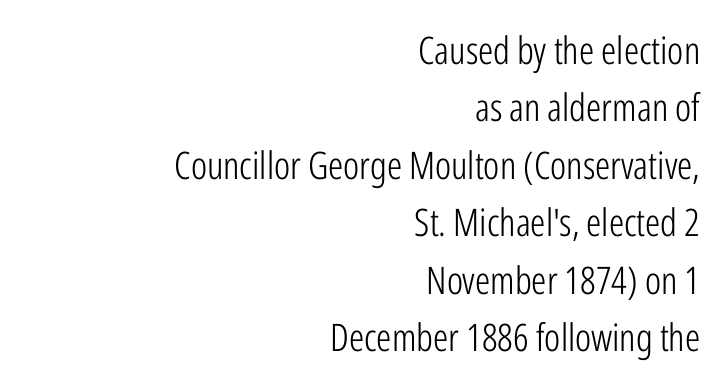
The image shows 38 px light, condensed sans-serif type, upright; set right-aligned, normal line spacing (1.51x), normal letter spacing, not underlined; low stroke contrast and a medium x-height.
